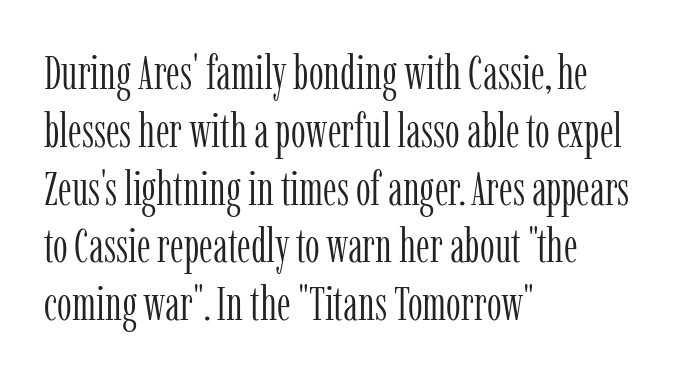
The image shows 47 px light, condensed serif type, upright; set left-aligned, line spacing 1.23x, normal letter spacing, not underlined; low stroke contrast and a medium x-height.
